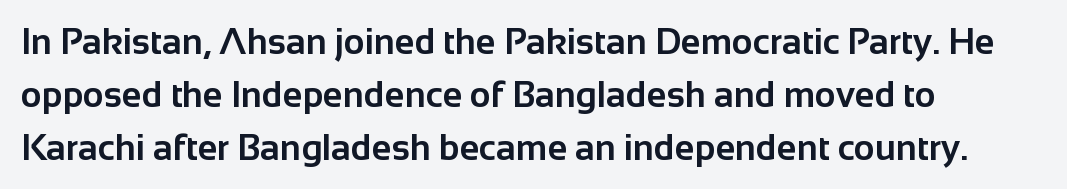
The image shows 36 px bold sans-serif type, upright; set left-aligned, normal line spacing (1.47x), normal letter spacing, not underlined; low stroke contrast and a medium x-height.
